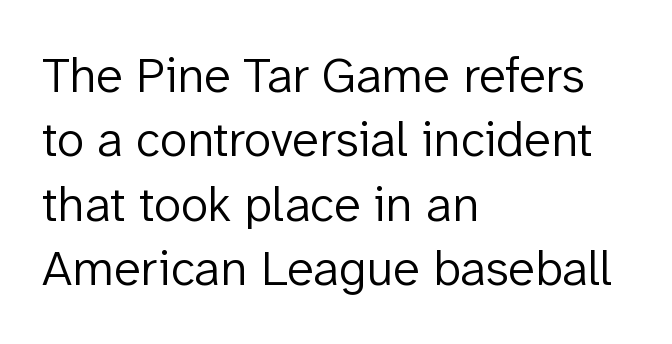
Q: Is the text bold? A: No.
Q: Is the text italic (slanted)? A: No, it is upright.
Q: Is the typeface a serif or a sans-serif typeface? A: Sans-serif.
Q: Is the text underlined? A: No.
Q: How is the paragraph aligned? A: Left-aligned.
Q: Is the spacing between letters normal or unusually wide? A: Normal.
Q: Is the spacing between lines tight, normal or loose? A: Normal.
Q: Width (condensed, normal, or wide)? A: Normal.
Q: Stroke contrast? A: Low.
Q: x-height? A: Medium.
Q: Monospaced? A: No.
